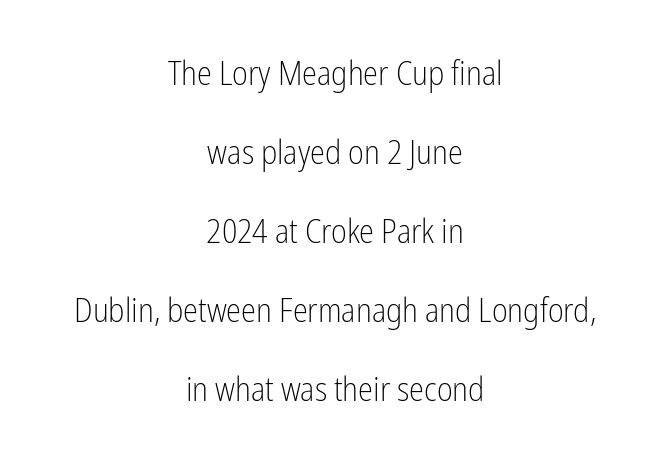
Q: Is the text bold? A: No.
Q: Is the text italic (slanted)? A: No, it is upright.
Q: Is the typeface a serif or a sans-serif typeface? A: Sans-serif.
Q: Is the text underlined? A: No.
Q: How is the paragraph aligned? A: Centered.
Q: Is the spacing between letters normal or unusually wide? A: Normal.
Q: Is the spacing between lines tight, normal or loose? A: Loose.
Q: Width (condensed, normal, or wide)? A: Condensed.
Q: Stroke contrast? A: Low.
Q: x-height? A: Medium.
Q: Monospaced? A: No.
